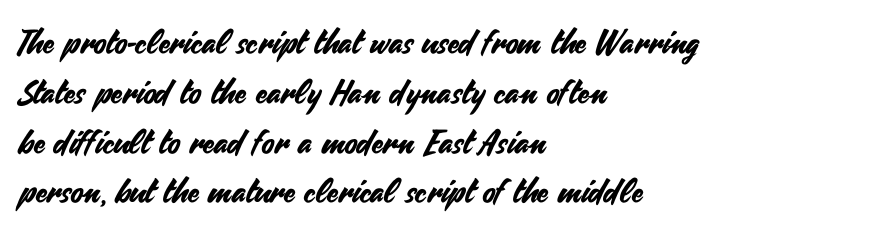
Q: Is the text italic (slanted)? A: Yes.
Q: Is the typeface a serif or a sans-serif typeface? A: Sans-serif.
Q: Is the text underlined? A: No.
Q: How is the paragraph aligned? A: Left-aligned.
Q: Is the spacing between letters normal or unusually wide? A: Normal.
Q: Is the spacing between lines tight, normal or loose? A: Normal.
Q: Width (condensed, normal, or wide)? A: Normal.
Q: Stroke contrast? A: Medium.
Q: x-height? A: Small.
Q: Monospaced? A: No.
